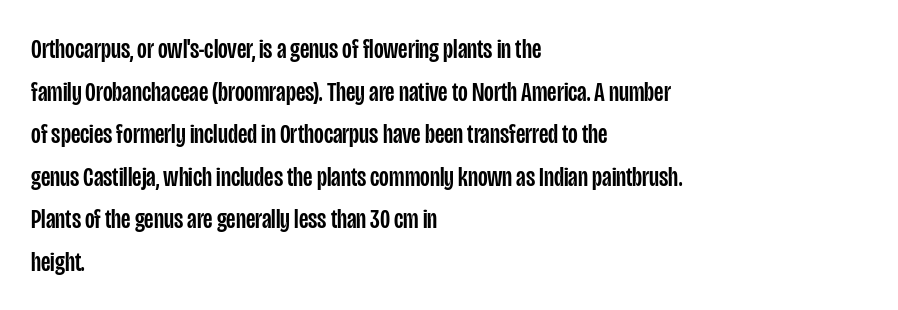
{"serif": "no", "italic": "no", "width": "condensed", "stroke_contrast": "low", "x_height": "large", "monospaced": "no", "underline": "no", "align": "left", "line_spacing": "normal", "line_spacing_ratio": 1.52, "letter_spacing": "normal", "letter_spacing_em": 0.0, "glyph_px": 28}
